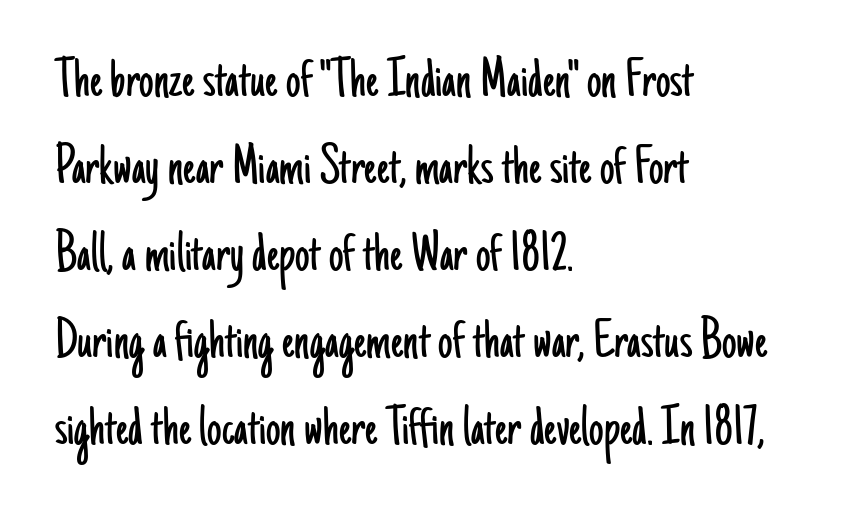
Honestly, there is no underline to notice here at all. These lines keep a tight, regular rhythm from letter to letter. Vertical spacing — default. The typeface chosen for these lines omits serifs.
